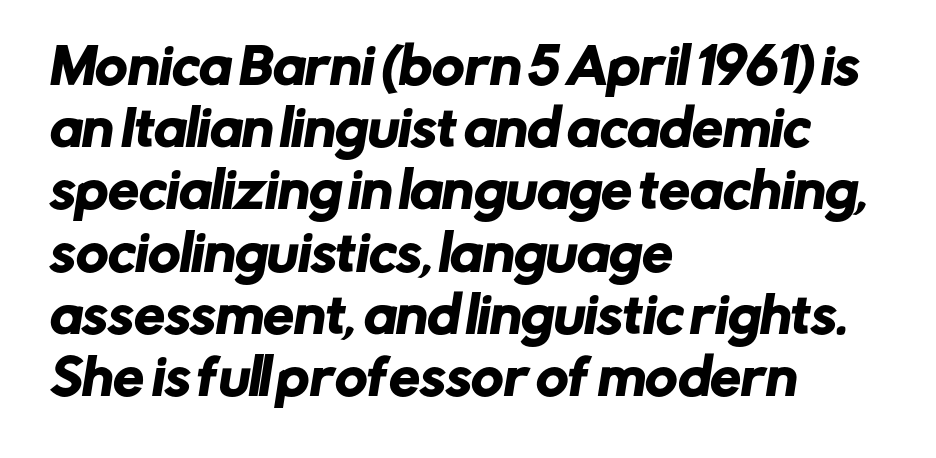
A typesetter would call this zero additional tracking. Nothing sits at the stroke ends, so this counts as sans-serif. Glance below the letters and you will spot only blank space. The space between consecutive lines is moderate. The rendering uses natural spacing where letterforms have individual widths.
